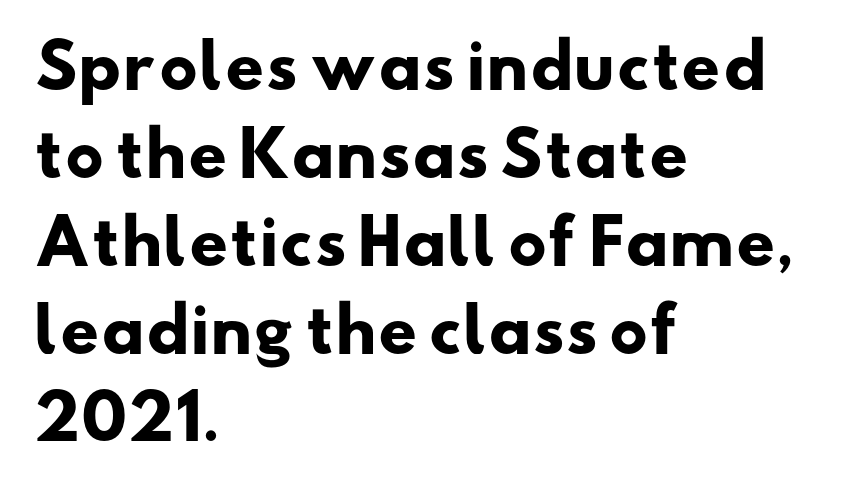
Layout note: lines flush left. The vertical gap from one line to the next is medium. A full-strength bold gives these letters their thick strokes. The baseline area is clear. The face used here is proportionally spaced, like ordinary book or web type.
